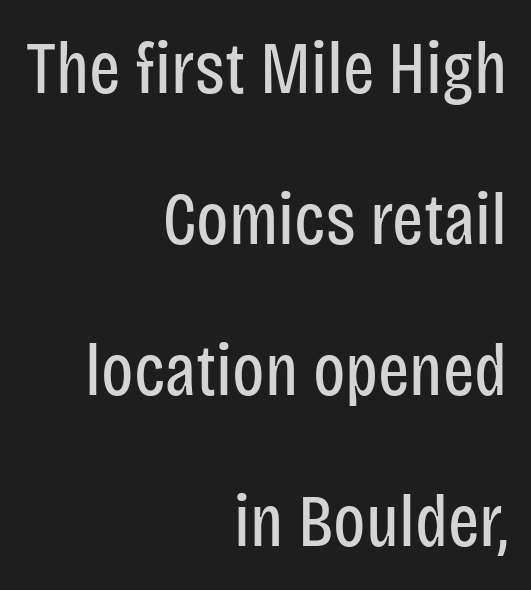
The specimen omits any rule beneath the text block's lines. The vertical gap from one line to the next is large. Alignment: flush right. Is the letter spacing exaggerated? No — it looks like the ordinary default.
